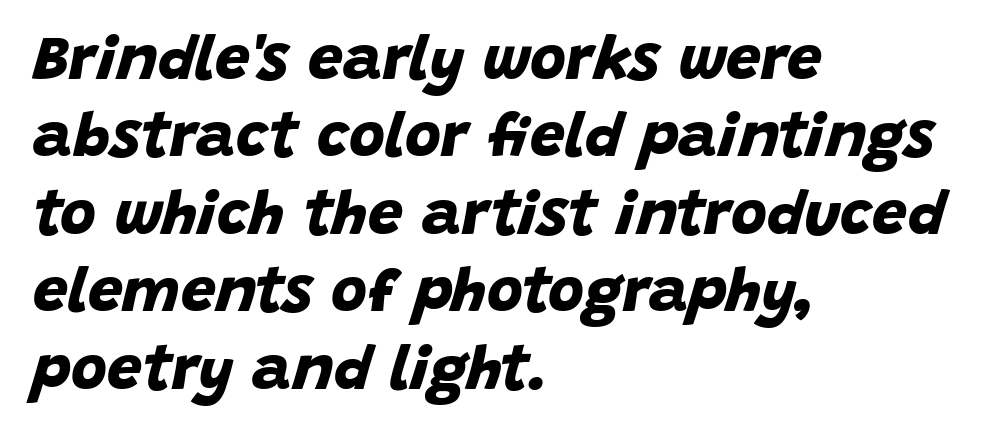
Check the space under the baseline: it is left empty. The designer left line spacing at the default. Varying glyph widths throughout — classic text-font behaviour. Heft: maximum for text — a bold. The rendering shows plain stroke endings on the letterforms — a sans-serif design.
